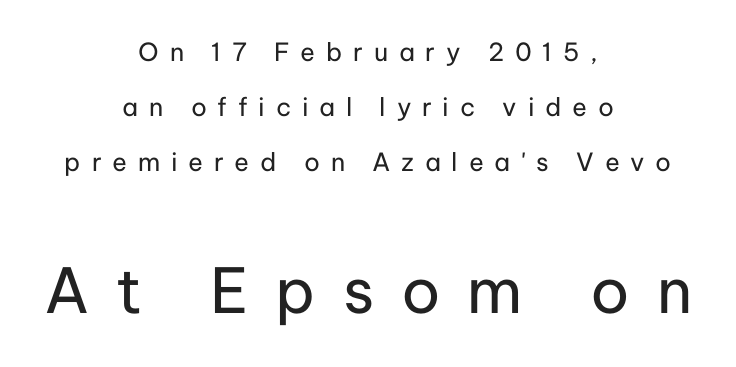
{"serif": "no", "italic": "no", "bold": "no", "weight": "regular", "width": "normal", "stroke_contrast": "low", "x_height": "medium", "monospaced": "no", "underline": "no", "align": "center", "line_spacing": "loose", "line_spacing_ratio": 2.21, "letter_spacing": "wide", "letter_spacing_em": 0.43, "larger_block": "second", "size_ratio": 2.48, "glyph_px": 62}
